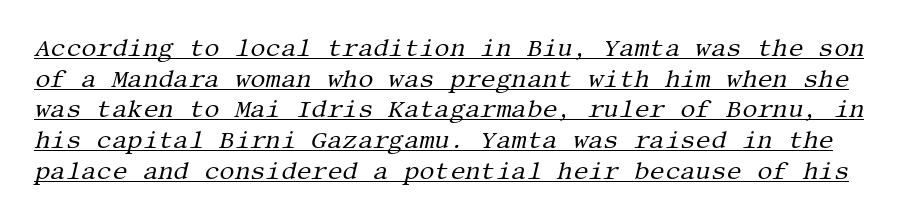
{"italic": "yes", "lean": "right", "slant_degrees": 13, "bold": "no", "underline": "yes", "line_spacing": "normal", "line_spacing_ratio": 1.28, "letter_spacing": "normal", "letter_spacing_em": 0.0, "glyph_px": 24}
